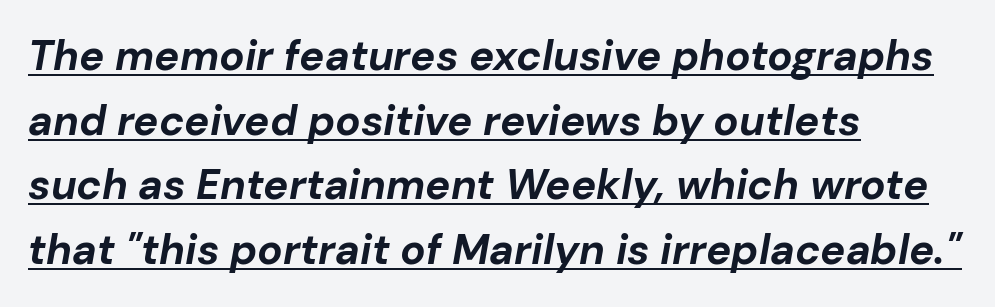
The image shows 42 px bold type, italic (leaning right); set left-aligned, normal line spacing (1.54x), normal letter spacing, underlined; low stroke contrast and a medium x-height.
